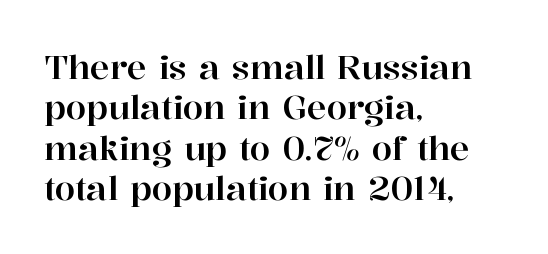
Look at the tracking — it's just the regular setting, nothing added. Is this a fixed-width face? No — the glyphs have proportional, varying widths. Unlike a clean sans, this face finishes its strokes with serifs. Descenders are the only things crossing below the line. If you drew a line through each stem, it would be perfectly vertical. This sample is left-justified, so line endings fall wherever the words run out.
